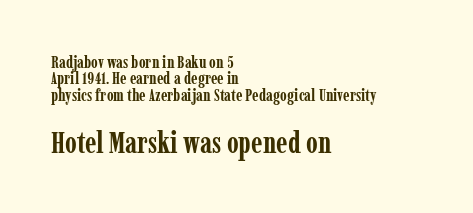
A student would call this left alignment; a typographer would say flush left, rag right. A dark, heavy texture on the line: the type is bold. It's the straight-up-and-down kind of type. The letters carry serifs — small finishing strokes at the ends of their stems.
